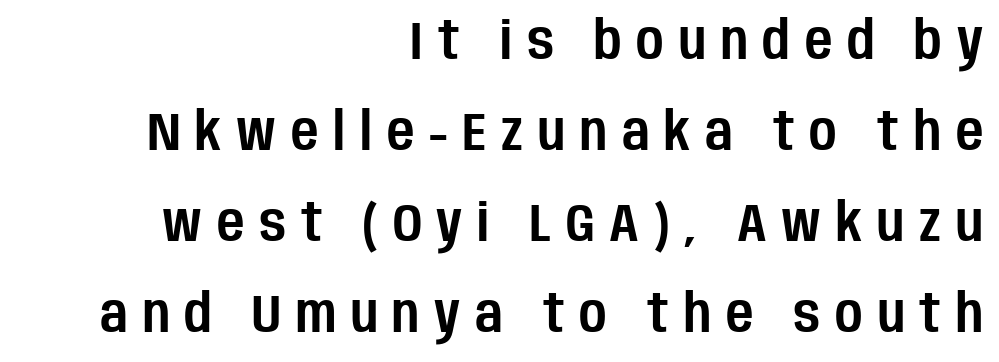
{"serif": "no", "italic": "no", "width": "condensed", "stroke_contrast": "low", "x_height": "large", "monospaced": "no", "underline": "no", "align": "right", "line_spacing_ratio": 1.72, "letter_spacing": "wide", "letter_spacing_em": 0.28, "glyph_px": 53}
